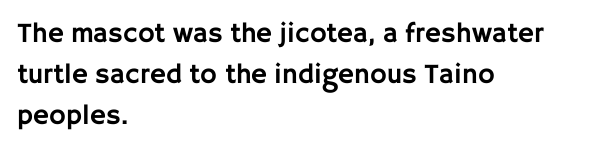
The face used here is proportionally spaced, like ordinary book or web type. This rendering leaves character spacing at its baseline value. The typesetter chose a ragged-right arrangement here. Words float on clear page, feet unadorned. This is the regular roman posture of the typeface.
